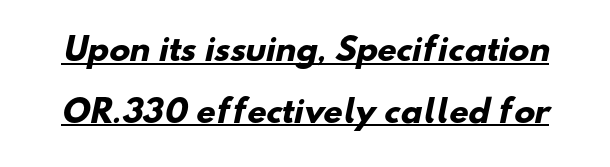
{"serif": "no", "bold": "yes", "weight": "heavy", "width": "normal", "stroke_contrast": "low", "x_height": "small", "monospaced": "no", "underline": "yes", "line_spacing": "loose", "line_spacing_ratio": 1.99, "letter_spacing": "normal", "letter_spacing_em": 0.0, "glyph_px": 31}
